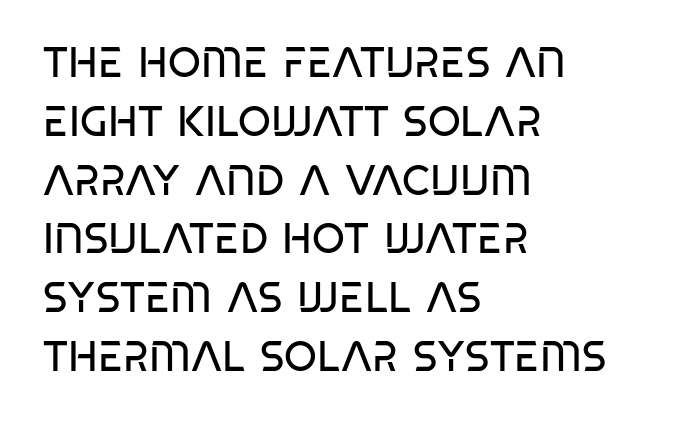
Q: Is the text bold? A: No.
Q: Is the typeface a serif or a sans-serif typeface? A: Sans-serif.
Q: Is the text underlined? A: No.
Q: How is the paragraph aligned? A: Left-aligned.
Q: Is the spacing between letters normal or unusually wide? A: Normal.
Q: Is the spacing between lines tight, normal or loose? A: Normal.
Q: Width (condensed, normal, or wide)? A: Condensed.
Q: Stroke contrast? A: Low.
Q: x-height? A: Large.
Q: Monospaced? A: No.
